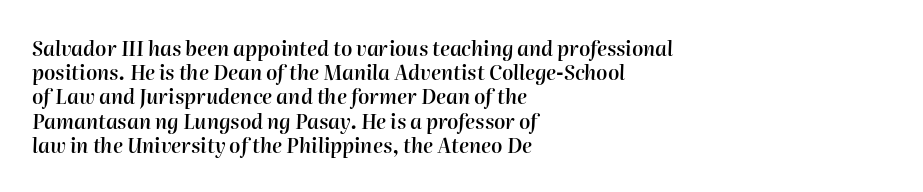
The image shows 20 px text type, italic (leaning right); set left-aligned, line spacing 1.21x, normal letter spacing, not underlined.
